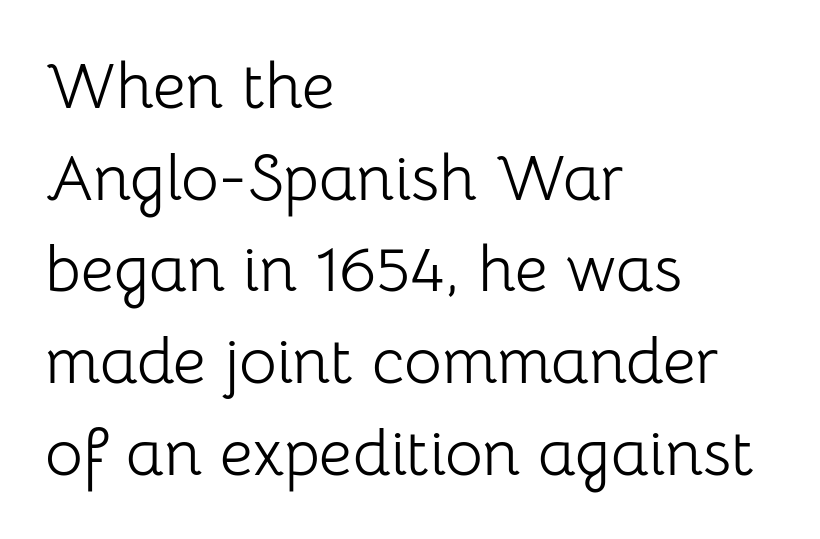
Proportional: the letters do not fall into vertical columns. The typeface has the unassuming heft of standard copy or less. Check under the words: just untouched page. These lines are set flush left with a ragged right edge.
